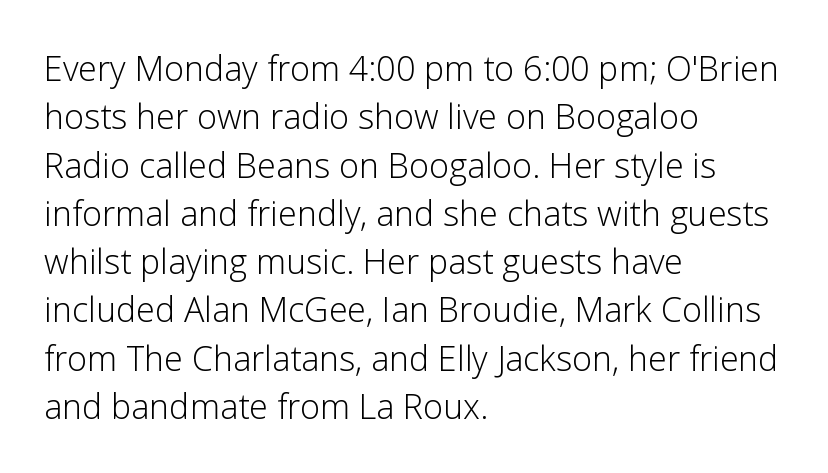
Q: Is the text bold? A: No.
Q: Is the text italic (slanted)? A: No, it is upright.
Q: Is the typeface a serif or a sans-serif typeface? A: Sans-serif.
Q: Is the text underlined? A: No.
Q: How is the paragraph aligned? A: Left-aligned.
Q: Is the spacing between letters normal or unusually wide? A: Normal.
Q: Is the spacing between lines tight, normal or loose? A: Normal.
Q: Width (condensed, normal, or wide)? A: Normal.
Q: Stroke contrast? A: Low.
Q: x-height? A: Medium.
Q: Monospaced? A: No.
